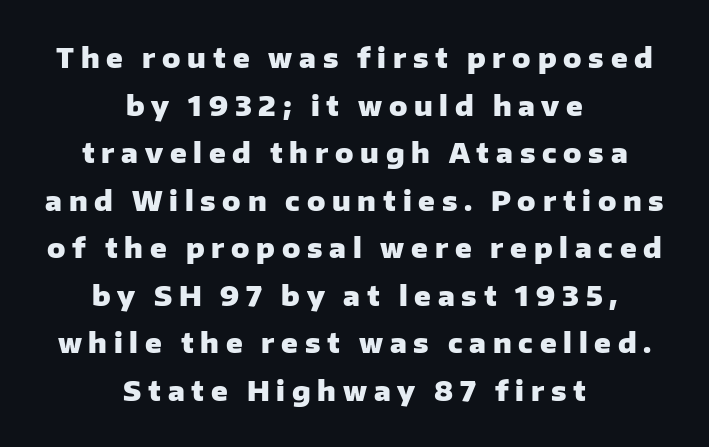
{"italic": "no", "bold": "yes", "underline": "no", "align": "center", "line_spacing_ratio": 1.76, "letter_spacing": "wide", "letter_spacing_em": 0.25, "glyph_px": 27}
